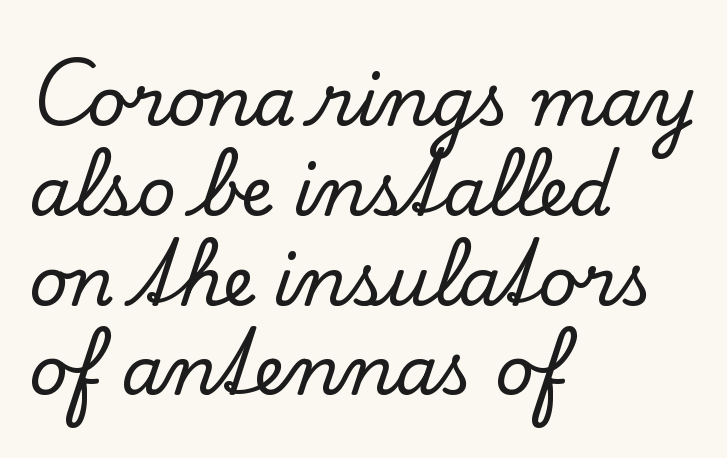
Q: Is the text italic (slanted)? A: Yes.
Q: Is the typeface a serif or a sans-serif typeface? A: Serif.
Q: Is the text underlined? A: No.
Q: How is the paragraph aligned? A: Left-aligned.
Q: Is the spacing between letters normal or unusually wide? A: Normal.
Q: Is the spacing between lines tight, normal or loose? A: Normal.
Q: Width (condensed, normal, or wide)? A: Normal.
Q: Stroke contrast? A: Low.
Q: x-height? A: Small.
Q: Monospaced? A: No.
